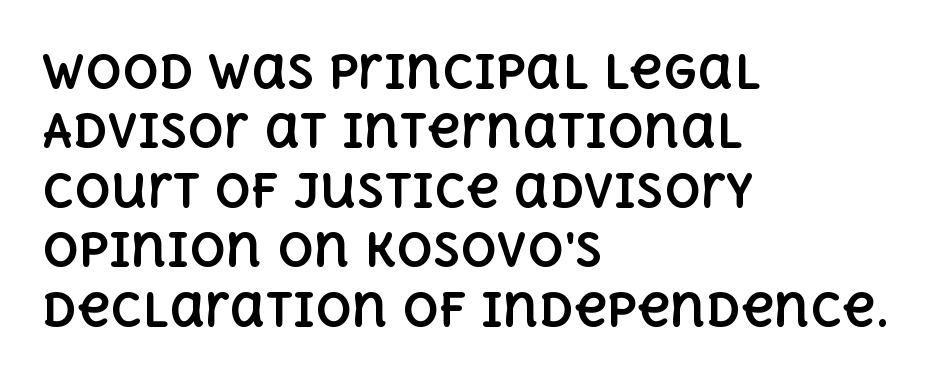
{"italic": "no", "bold": "yes", "weight": "bold", "width": "normal", "x_height": "large", "monospaced": "no", "underline": "no", "align": "left", "line_spacing": "normal", "line_spacing_ratio": 1.32, "letter_spacing": "normal", "letter_spacing_em": 0.0, "glyph_px": 45}
